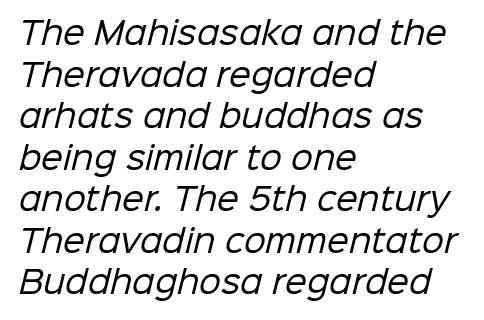
The image shows 31 px regular-weight sans-serif type; set left-aligned, normal line spacing (1.34x), normal letter spacing, not underlined; low stroke contrast and a medium x-height.
